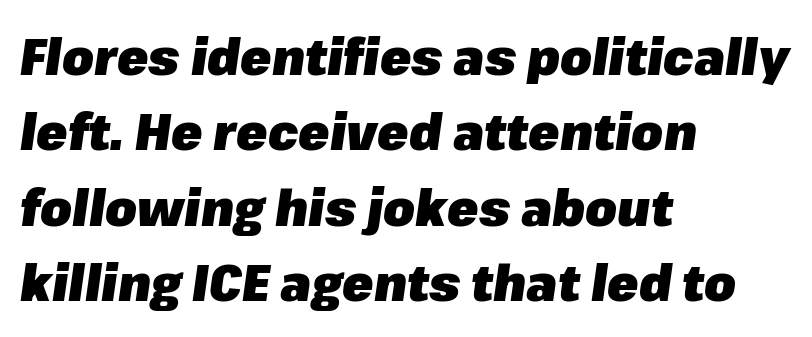
Q: Is the text bold? A: Yes.
Q: Is the text italic (slanted)? A: Yes, it leans right by about 8 degrees.
Q: Is the text underlined? A: No.
Q: How is the paragraph aligned? A: Left-aligned.
Q: Is the spacing between letters normal or unusually wide? A: Normal.
Q: Is the spacing between lines tight, normal or loose? A: Normal.
Q: Width (condensed, normal, or wide)? A: Normal.
Q: Stroke contrast? A: Low.
Q: x-height? A: Medium.
Q: Monospaced? A: No.
